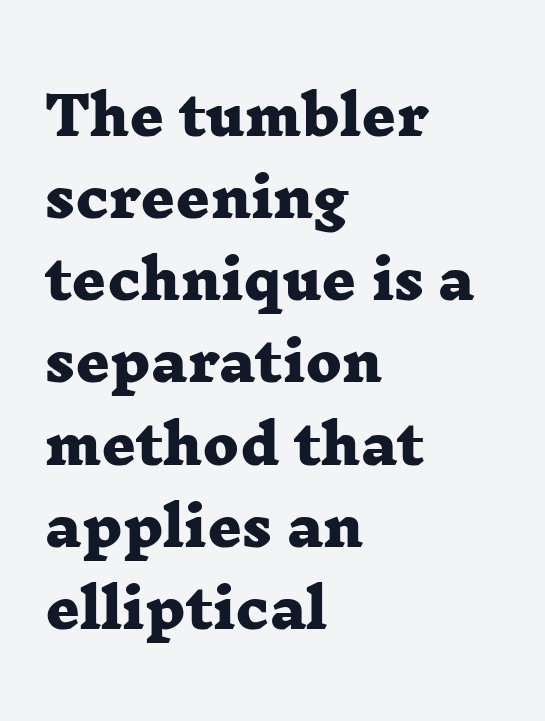
The image shows 53 px heavy, wide serif type; set left-aligned, normal line spacing (1.55x), normal letter spacing, not underlined; low stroke contrast and a medium x-height.
